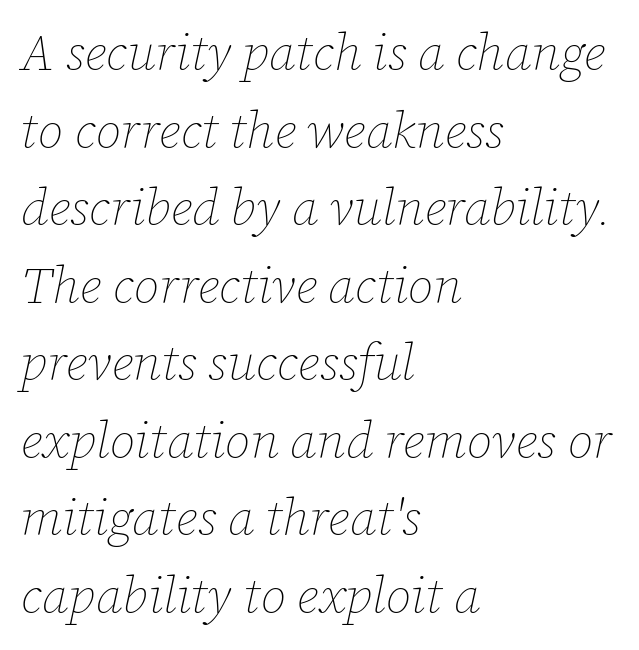
The image shows 51 px thin type, italic (leaning right); set left-aligned, normal line spacing (1.52x), normal letter spacing, not underlined; low stroke contrast and a medium x-height.
